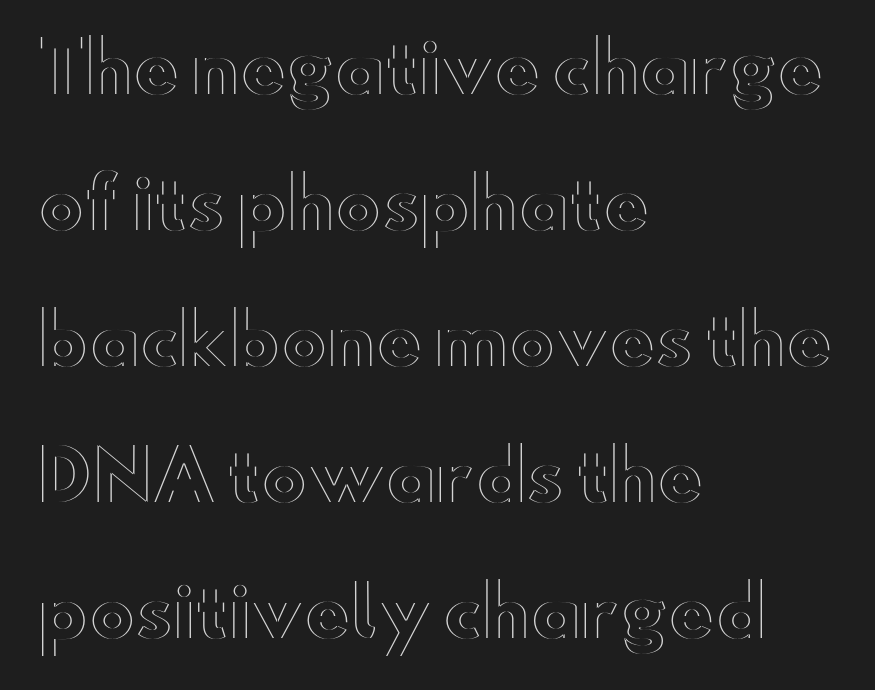
Q: Is the text italic (slanted)? A: No, it is upright.
Q: Is the text underlined? A: No.
Q: How is the paragraph aligned? A: Left-aligned.
Q: Is the spacing between letters normal or unusually wide? A: Normal.
Q: Is the spacing between lines tight, normal or loose? A: Loose.
Q: Width (condensed, normal, or wide)? A: Wide.
Q: x-height? A: Small.
Q: Monospaced? A: No.
